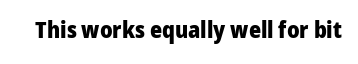
{"italic": "no", "bold": "yes", "underline": "no", "letter_spacing": "normal", "letter_spacing_em": 0.0, "glyph_px": 23}
